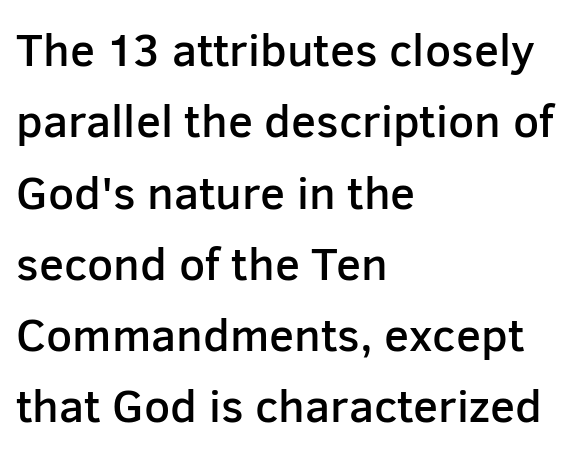
{"serif": "no", "italic": "no", "bold": "semi", "weight": "semibold", "width": "normal", "stroke_contrast": "low", "x_height": "medium", "monospaced": "no", "underline": "no", "align": "left", "line_spacing": "normal", "line_spacing_ratio": 1.55, "letter_spacing": "normal", "letter_spacing_em": 0.0, "glyph_px": 46}
